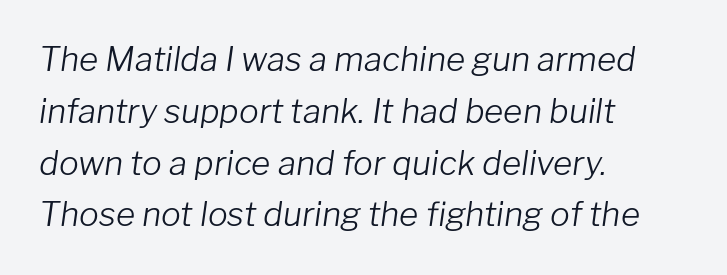
Q: Is the text bold? A: No.
Q: Is the text italic (slanted)? A: Yes, it leans right by about 8 degrees.
Q: Is the text underlined? A: No.
Q: How is the paragraph aligned? A: Left-aligned.
Q: Is the spacing between letters normal or unusually wide? A: Normal.
Q: Is the spacing between lines tight, normal or loose? A: Normal.
Q: Width (condensed, normal, or wide)? A: Normal.
Q: Stroke contrast? A: Low.
Q: x-height? A: Medium.
Q: Monospaced? A: No.
